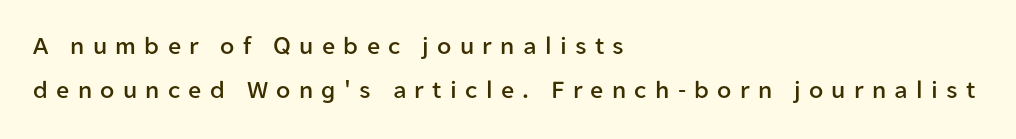
Line spacing here is normal. Glyph-to-glyph distance is far greater than everyday printed text. No word sits above an underline. This sample uses an upright cut, with every glyph sitting square on the baseline.
